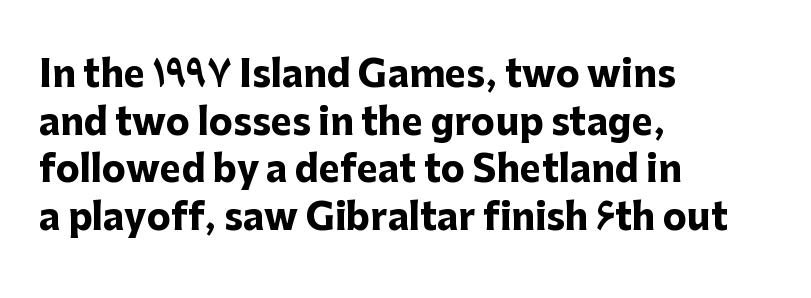
The image shows 36 px heavy sans-serif type, upright; set left-aligned, normal line spacing (1.32x), normal letter spacing, not underlined; low stroke contrast and a medium x-height.
